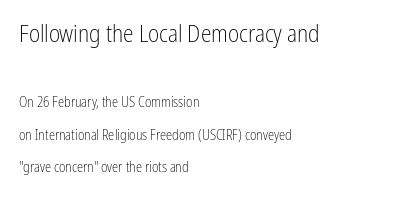
The block sitting higher on the canvas is the one with enlarged characters. The letterforms sit shoulder to shoulder at normal distance. Is the stroke heavy? The answer is a plain regular-or-lighter. If you drew a ruler down the left edge, every line would touch it. A typesetter would call this leading open, well beyond the default.
